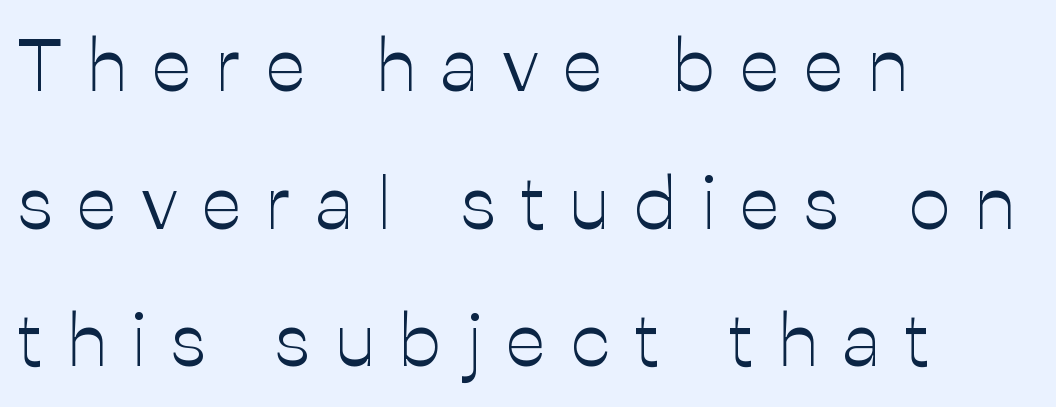
{"serif": "no", "italic": "no", "bold": "no", "weight": "light", "width": "normal", "stroke_contrast": "low", "x_height": "medium", "monospaced": "no", "underline": "no", "align": "left", "line_spacing_ratio": 1.86, "letter_spacing": "wide", "letter_spacing_em": 0.34, "glyph_px": 74}
